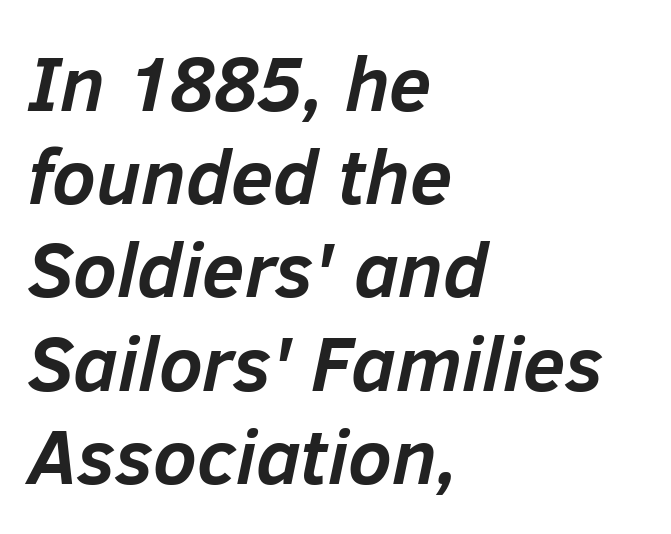
The letters advance in unequal steps, a hallmark of proportional type. Typesetter's note: full bold, strokes at maximum text heaviness. An italicized treatment has been applied to the whole sample. Glance below the letters and you will spot only blank space. A typesetter would call this zero additional tracking.
